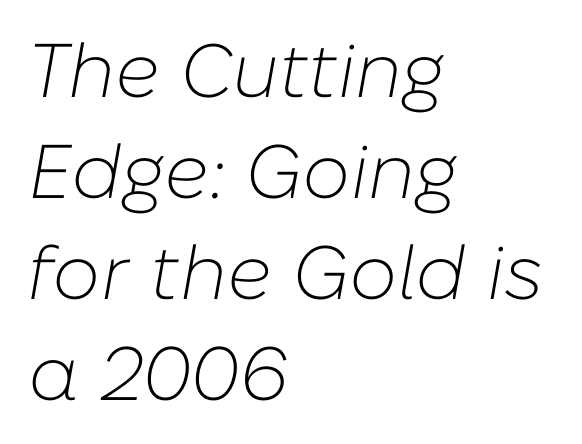
No extra tracking has been applied to these lines. This sample keeps an unexceptional amount of space between lines. Italic: yes, the glyphs are oblique. Left-aligned paragraph, ragged on the right. Clear beneath every line of the passage. Varying glyph widths throughout — classic text-font behaviour.
